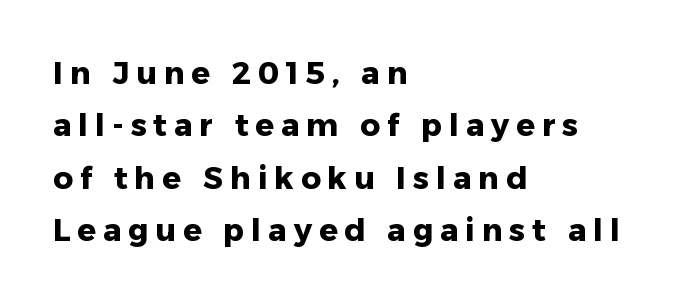
Q: Is the text bold? A: Yes.
Q: Is the text italic (slanted)? A: No, it is upright.
Q: Is the typeface a serif or a sans-serif typeface? A: Sans-serif.
Q: Is the text underlined? A: No.
Q: How is the paragraph aligned? A: Left-aligned.
Q: Is the spacing between letters normal or unusually wide? A: Unusually wide.
Q: Is the spacing between lines tight, normal or loose? A: Normal.
Q: Width (condensed, normal, or wide)? A: Normal.
Q: Stroke contrast? A: Low.
Q: x-height? A: Medium.
Q: Monospaced? A: No.
